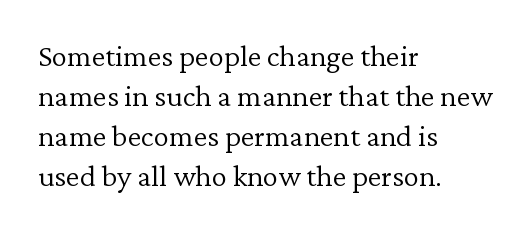
Q: Is the text bold? A: No.
Q: Is the text italic (slanted)? A: No, it is upright.
Q: Is the typeface a serif or a sans-serif typeface? A: Serif.
Q: Is the text underlined? A: No.
Q: How is the paragraph aligned? A: Left-aligned.
Q: Is the spacing between letters normal or unusually wide? A: Normal.
Q: Is the spacing between lines tight, normal or loose? A: Normal.
Q: Width (condensed, normal, or wide)? A: Normal.
Q: Stroke contrast? A: Low.
Q: x-height? A: Medium.
Q: Monospaced? A: No.
